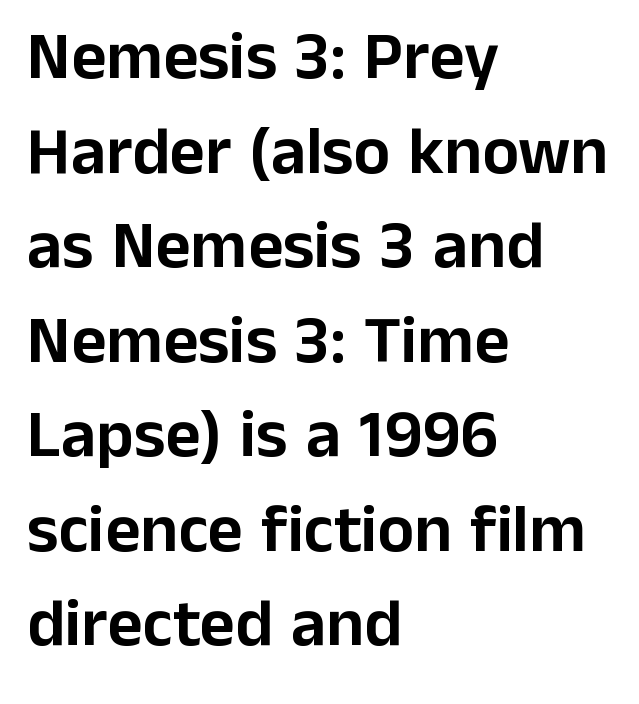
A roman cut, with each character standing at attention. Rows of type keep a routine distance in the vertical direction. Nothing unusual about the tracking: characters are spaced as the font intends. Every row of glyphs begins at an identical x-position on the left. Varying glyph widths throughout — classic text-font behaviour.
